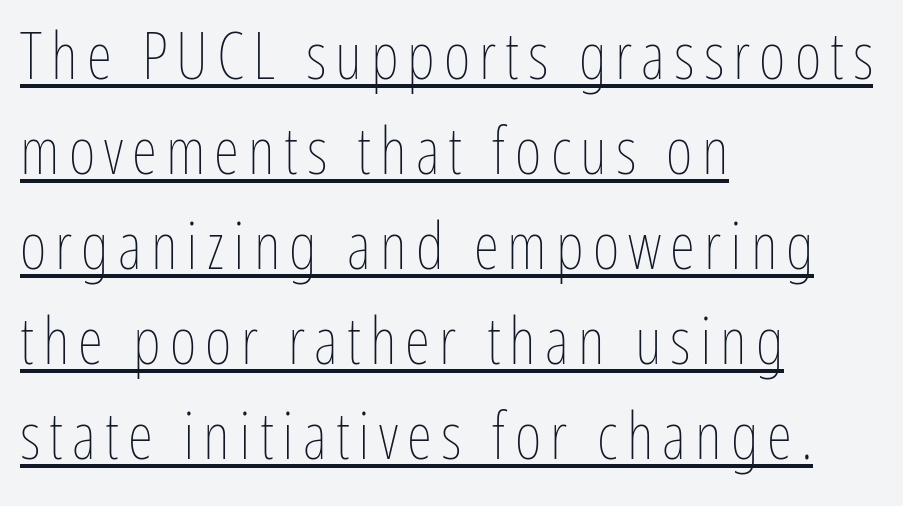
{"italic": "no", "bold": "no", "weight": "thin", "width": "condensed", "stroke_contrast": "low", "x_height": "medium", "monospaced": "no", "underline": "yes", "align": "left", "line_spacing": "normal", "line_spacing_ratio": 1.46, "glyph_px": 65}
